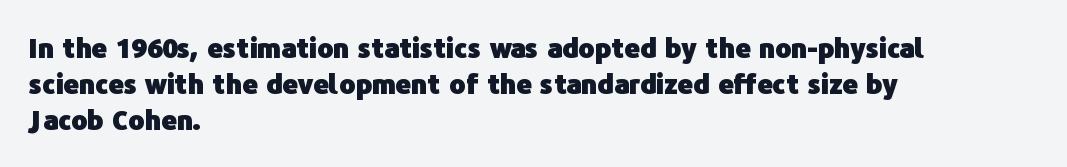
Q: Is the text bold? A: Yes.
Q: Is the text italic (slanted)? A: No, it is upright.
Q: Is the text underlined? A: No.
Q: How is the paragraph aligned? A: Left-aligned.
Q: Is the spacing between letters normal or unusually wide? A: Normal.
Q: Is the spacing between lines tight, normal or loose? A: Normal.
